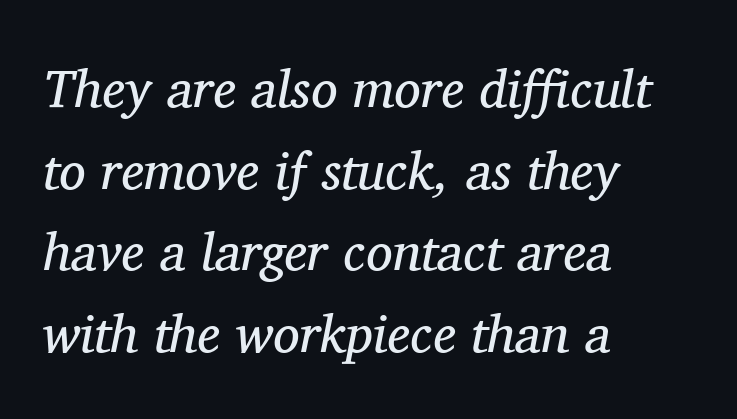
{"serif": "yes", "italic": "yes", "lean": "right", "slant_degrees": 11, "bold": "no", "weight": "regular", "width": "normal", "stroke_contrast": "medium", "x_height": "medium", "monospaced": "no", "underline": "no", "align": "left", "line_spacing": "normal", "line_spacing_ratio": 1.54, "letter_spacing": "normal", "letter_spacing_em": 0.0, "glyph_px": 53}
